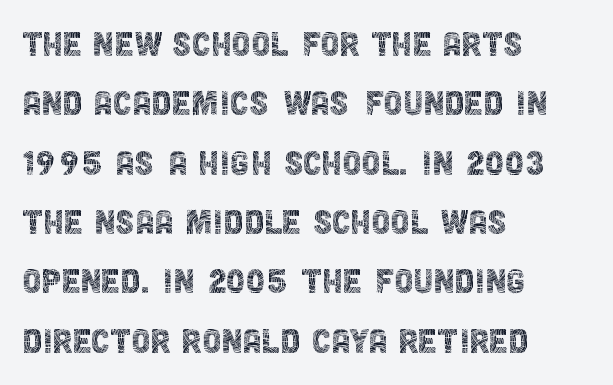
Reading down the column, the eye jumps a familiar distance to each next line. Default kerning and tracking; the words read as compact shapes. No feet cap the strokes, marking this as sans-serif type. Summary of weight: not heavy and not bold.
